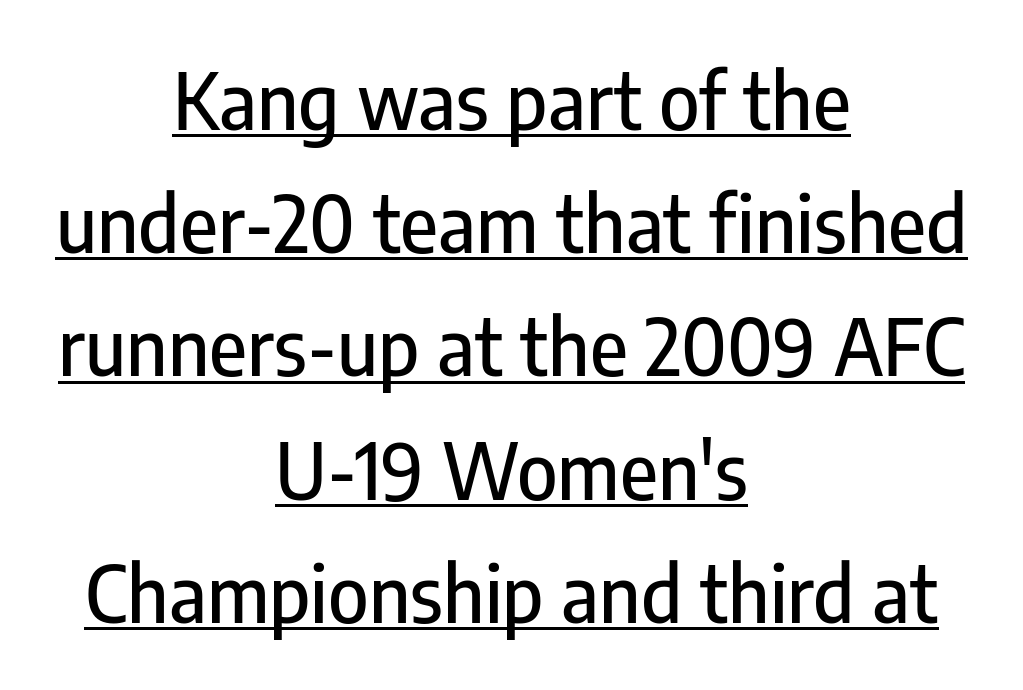
Q: Is the text italic (slanted)? A: No, it is upright.
Q: Is the typeface a serif or a sans-serif typeface? A: Sans-serif.
Q: Is the text underlined? A: Yes.
Q: How is the paragraph aligned? A: Centered.
Q: Is the spacing between letters normal or unusually wide? A: Normal.
Q: Is the spacing between lines tight, normal or loose? A: Normal.
Q: Width (condensed, normal, or wide)? A: Condensed.
Q: Stroke contrast? A: Low.
Q: x-height? A: Medium.
Q: Monospaced? A: No.
